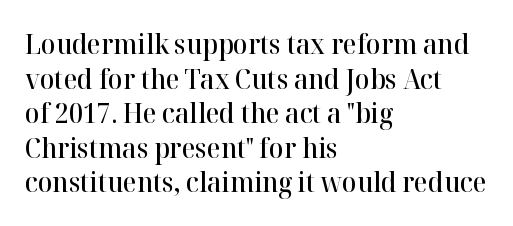
Q: Is the text bold? A: Semi-bold.
Q: Is the text italic (slanted)? A: No, it is upright.
Q: Is the text underlined? A: No.
Q: How is the paragraph aligned? A: Left-aligned.
Q: Is the spacing between letters normal or unusually wide? A: Normal.
Q: Is the spacing between lines tight, normal or loose? A: Normal.
